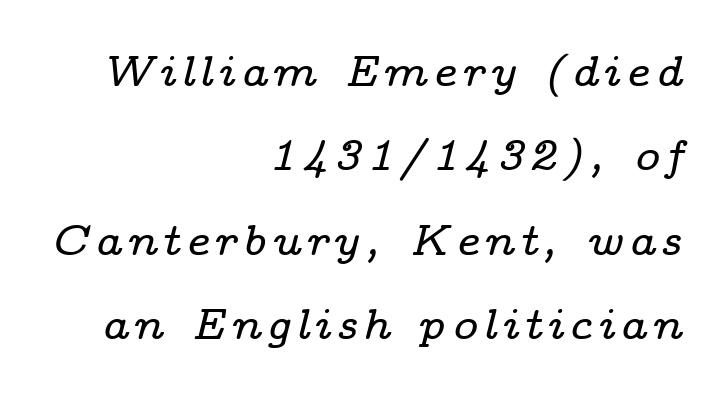
The image shows 43 px wide serif type, italic (leaning right); set right-aligned, loose line spacing (1.96x), not underlined; low stroke contrast and a medium x-height.
